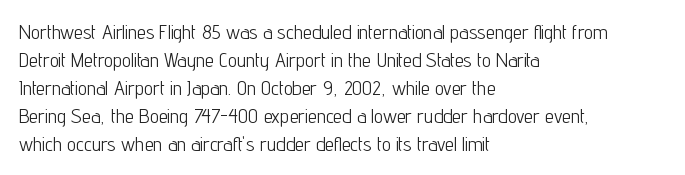
Q: Is the text bold? A: No.
Q: Is the text italic (slanted)? A: No, it is upright.
Q: Is the text underlined? A: No.
Q: How is the paragraph aligned? A: Left-aligned.
Q: Is the spacing between letters normal or unusually wide? A: Normal.
Q: Is the spacing between lines tight, normal or loose? A: Normal.
